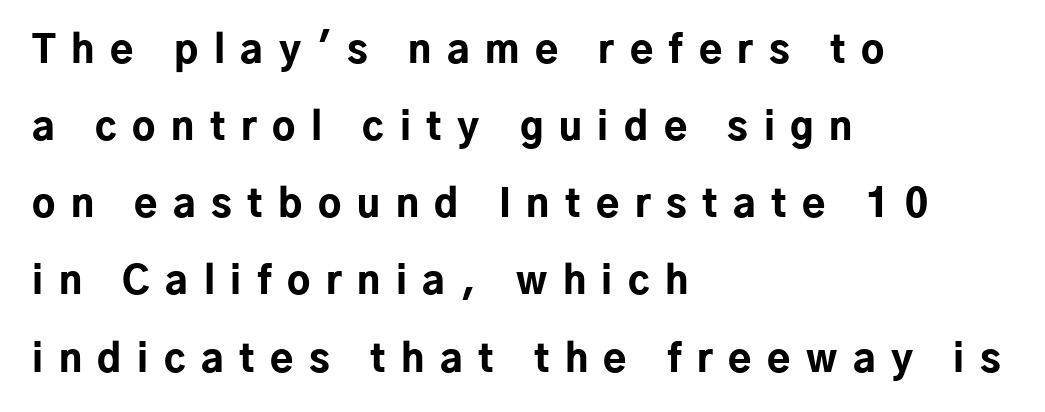
{"serif": "no", "italic": "no", "bold": "yes", "weight": "bold", "width": "normal", "stroke_contrast": "low", "x_height": "medium", "monospaced": "no", "underline": "no", "align": "left", "line_spacing": "loose", "line_spacing_ratio": 2.03, "letter_spacing": "wide", "letter_spacing_em": 0.41, "glyph_px": 38}
